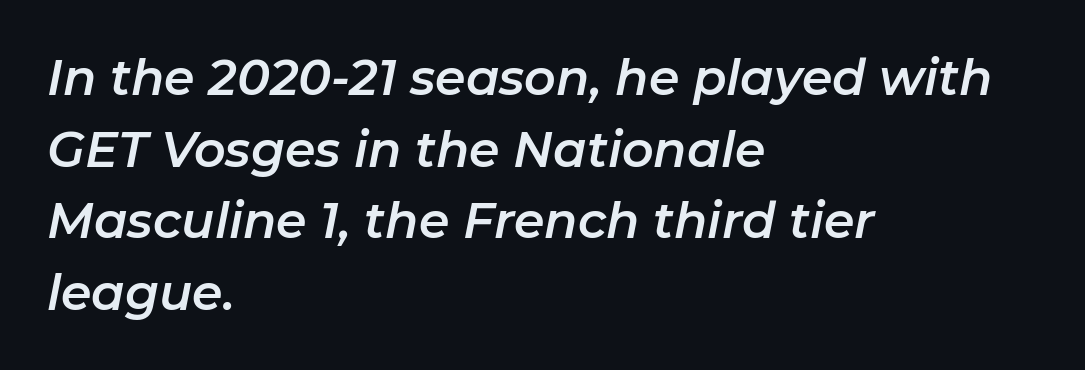
{"italic": "yes", "lean": "right", "slant_degrees": 11, "width": "normal", "stroke_contrast": "low", "x_height": "medium", "monospaced": "no", "underline": "no", "align": "left", "line_spacing": "normal", "line_spacing_ratio": 1.46, "letter_spacing": "normal", "letter_spacing_em": 0.0, "glyph_px": 49}
